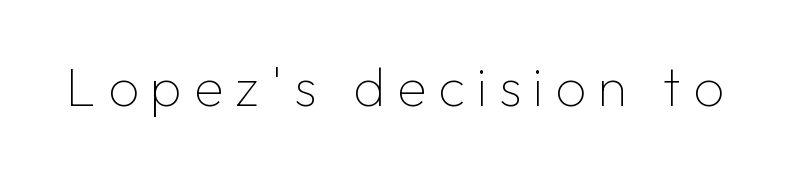
{"serif": "no", "italic": "no", "bold": "no", "weight": "thin", "width": "normal", "stroke_contrast": "low", "x_height": "medium", "monospaced": "no", "underline": "no", "letter_spacing": "wide", "letter_spacing_em": 0.22, "glyph_px": 54}
